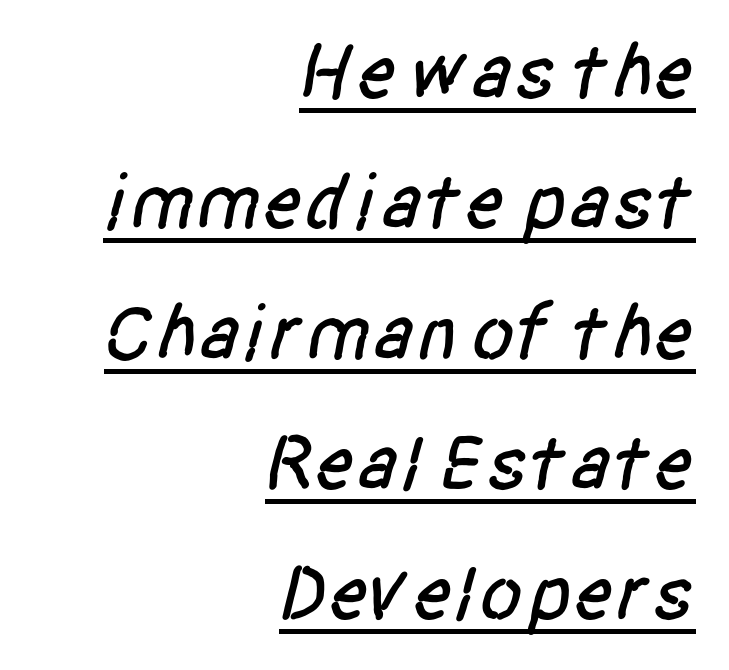
Q: Is the typeface a serif or a sans-serif typeface? A: Sans-serif.
Q: Is the text underlined? A: Yes.
Q: How is the paragraph aligned? A: Right-aligned.
Q: Is the spacing between letters normal or unusually wide? A: Normal.
Q: Is the spacing between lines tight, normal or loose? A: Normal.
Q: Width (condensed, normal, or wide)? A: Condensed.
Q: Stroke contrast? A: Low.
Q: x-height? A: Large.
Q: Monospaced? A: No.
